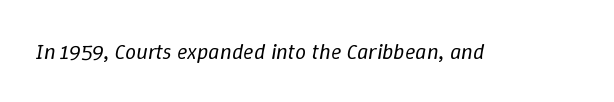
The image shows 22 px text type, italic (leaning right); set normal letter spacing, not underlined.
